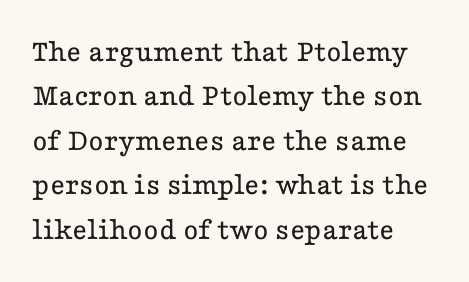
This is the regular roman posture of the typeface. The designer went with a serif here, giving each stem small feet. Here the designer chose a conventional face with non-uniform glyph widths. Summary of vertical rhythm: regular, with standard interline spacing.
